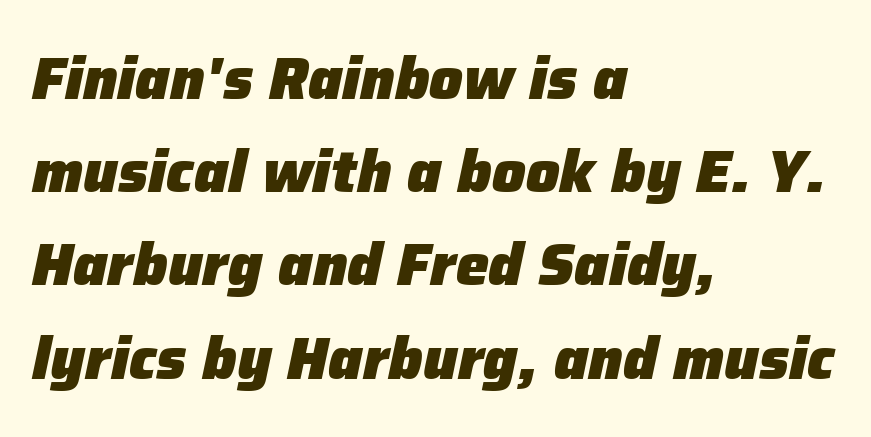
The image shows 59 px heavy type, italic (leaning right); set left-aligned, normal line spacing (1.58x), normal letter spacing, not underlined; low stroke contrast and a medium x-height.
